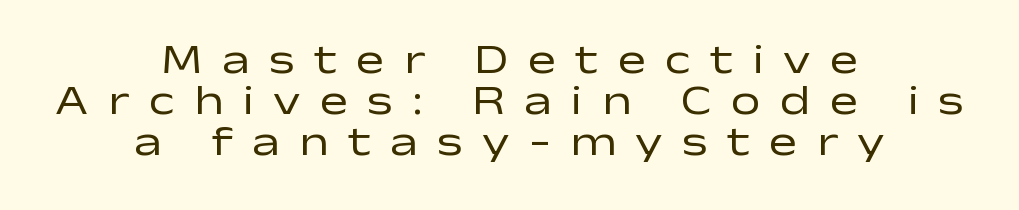
The image shows 42 px regular-weight, wide sans-serif type, upright; set centered, tight line spacing (0.98x), unusually wide letter spacing (+0.46 em), not underlined; low stroke contrast and a medium x-height.
